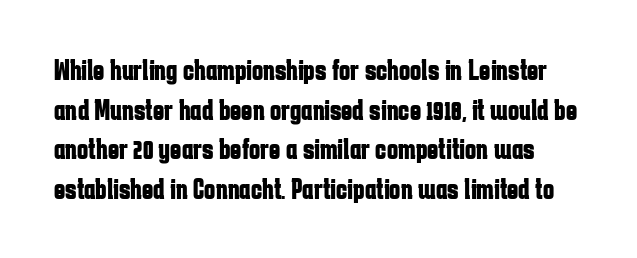
Q: Is the text bold? A: Yes.
Q: Is the text italic (slanted)? A: No, it is upright.
Q: Is the typeface a serif or a sans-serif typeface? A: Sans-serif.
Q: Is the text underlined? A: No.
Q: Is the spacing between letters normal or unusually wide? A: Normal.
Q: Is the spacing between lines tight, normal or loose? A: Normal.
Q: Width (condensed, normal, or wide)? A: Condensed.
Q: Stroke contrast? A: Low.
Q: x-height? A: Medium.
Q: Monospaced? A: No.
